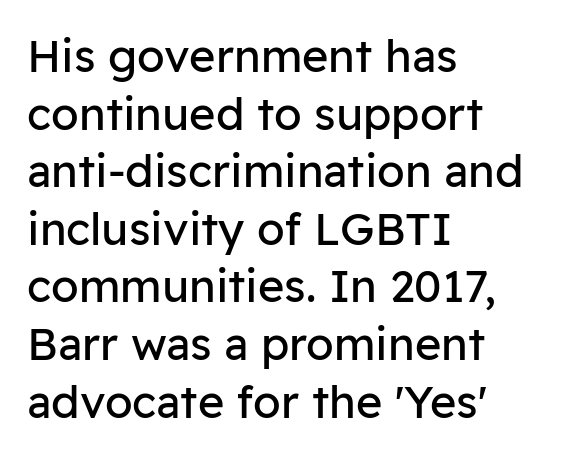
Tall strokes in this sample are plumb rather than angled. The letterforms sit shoulder to shoulder at normal distance. The passage shown is not bold in any degree. This sample has the flowing, uneven cadence of proportional lettering.
